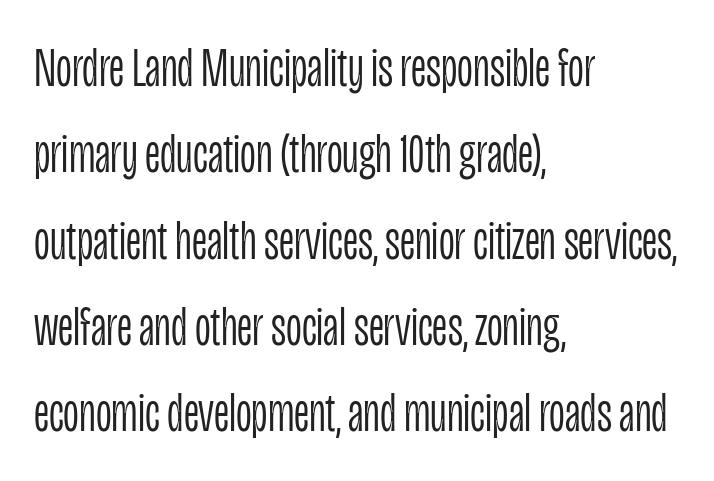
The image shows 55 px light, condensed sans-serif type, upright; set left-aligned, normal line spacing (1.57x), normal letter spacing, not underlined; low stroke contrast and a large x-height.
